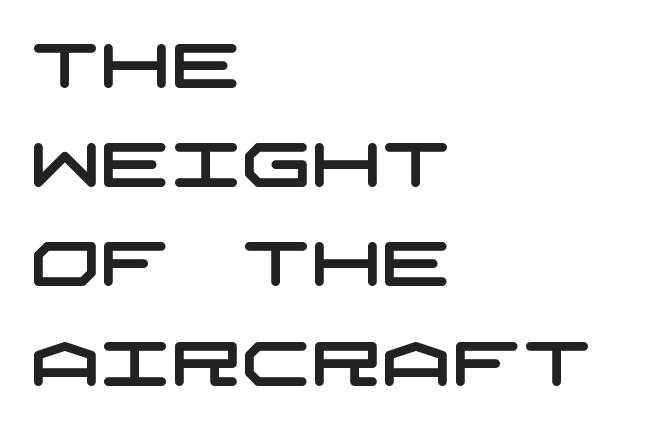
The image shows 62 px wide sans-serif type; set left-aligned, normal line spacing (1.6x), normal letter spacing, not underlined; low stroke contrast and a large x-height.
